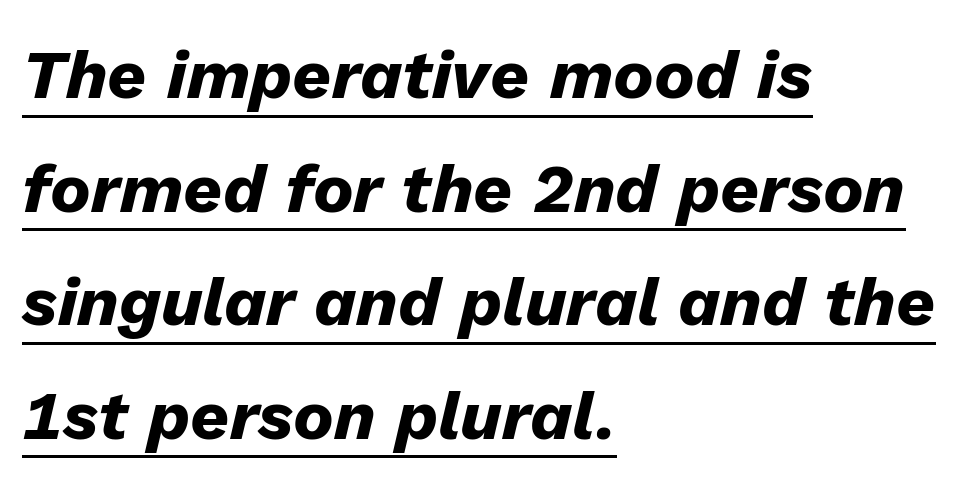
{"italic": "yes", "lean": "right", "slant_degrees": 13, "bold": "yes", "weight": "heavy", "width": "normal", "stroke_contrast": "low", "x_height": "medium", "monospaced": "no", "underline": "yes", "align": "left", "line_spacing": "normal", "line_spacing_ratio": 1.67, "letter_spacing": "normal", "letter_spacing_em": 0.0, "glyph_px": 68}
